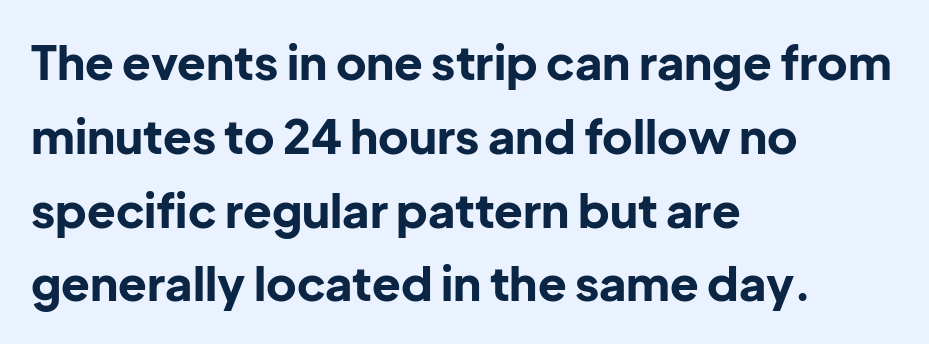
To sum up the face: it is a sans, with no serifs. The zone under the glyphs is completely vacant. Quick note: not italic, upright. The passage shown is emphatically bold.
